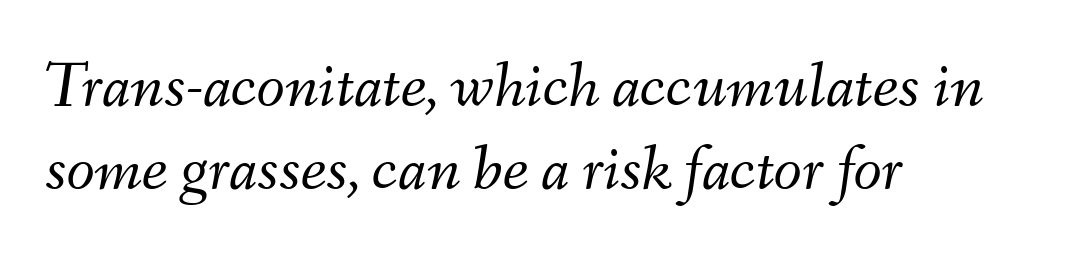
The image shows 65 px light type, italic (leaning right); set left-aligned, normal line spacing (1.28x), normal letter spacing, not underlined; medium stroke contrast and a small x-height.
